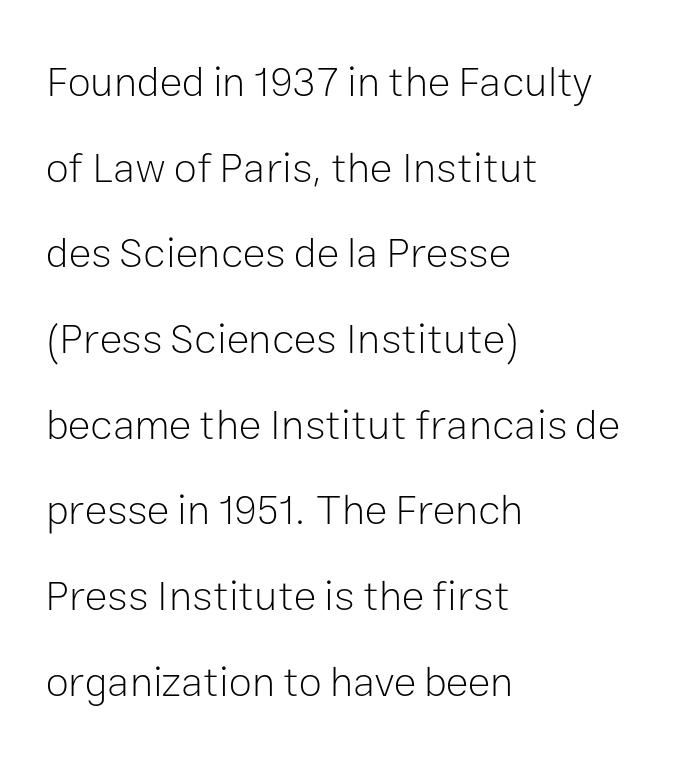
The image shows 42 px light sans-serif type, upright; set left-aligned, loose line spacing (2.04x), normal letter spacing, not underlined; low stroke contrast and a medium x-height.
